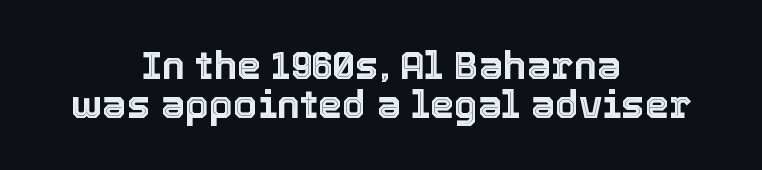
The image shows 39 px text type, upright; set centered, tight line spacing (1.01x), normal letter spacing, not underlined; a medium x-height.
